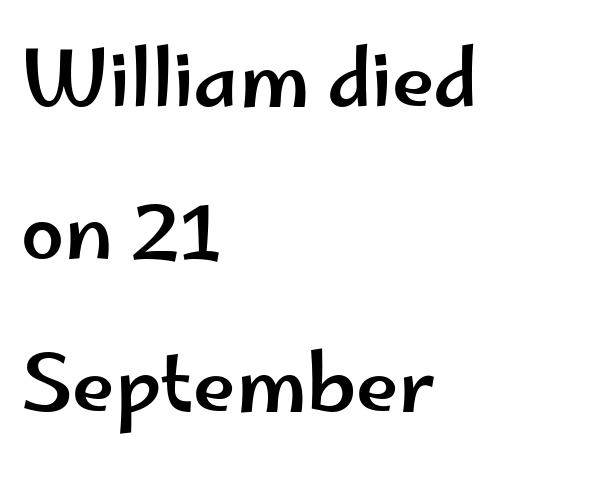
You can tell from the bare stems that sans-serif type was used. This sample trades compactness for vertical openness between lines. The passage shown is typed in a proportional face where columns would drift. The tracking reads as untouched default to a designer's eye. Quick note: not italic, upright.
